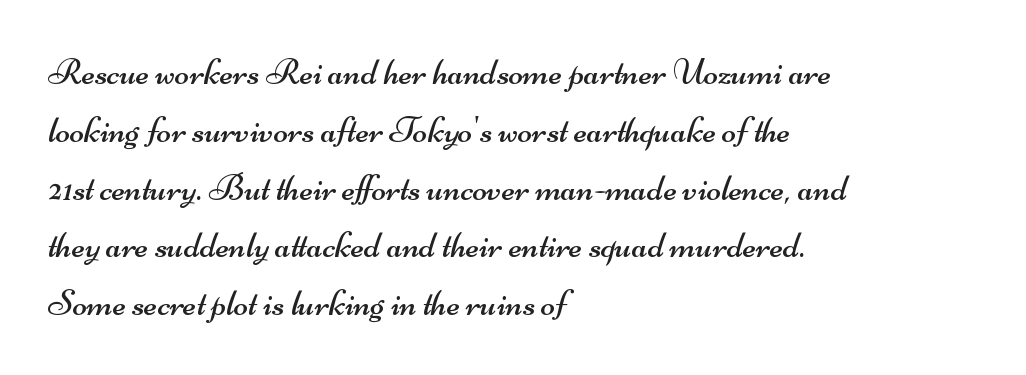
The image shows 38 px regular-weight, wide sans-serif type; set left-aligned, normal line spacing (1.52x), normal letter spacing, not underlined; medium stroke contrast and a small x-height.
